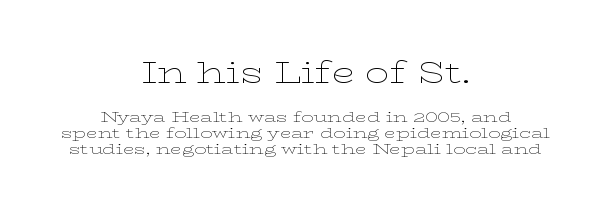
The image shows 30 px thin, wide serif type, upright; set centered, tight line spacing (1.07x), normal letter spacing, not underlined; the first (top) block is 2.0x larger; low stroke contrast and a medium x-height.
